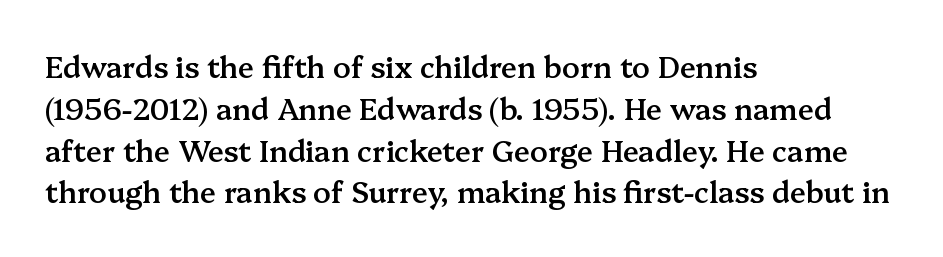
These lines carry some extra weight — a demibold, not a full bold. Every stem runs plumb, perpendicular to the baseline. This sample keeps an unexceptional amount of space between lines. Each row of text sits above clean, open space. This sample uses a serif face.
